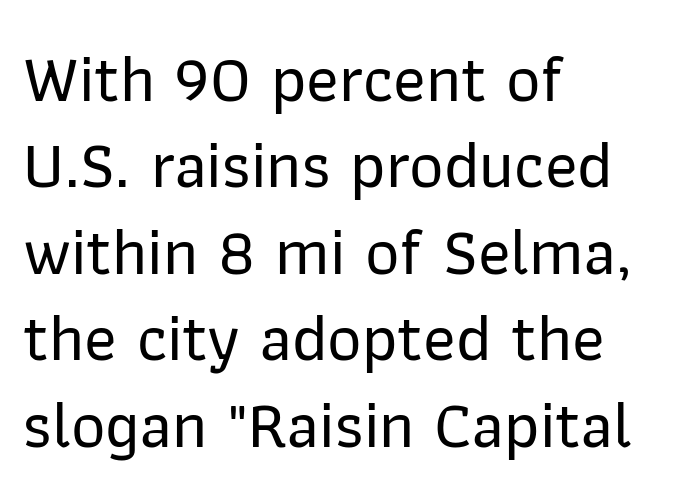
The image shows 67 px sans-serif type, upright; set left-aligned, normal line spacing (1.29x), normal letter spacing, not underlined; low stroke contrast and a medium x-height.
